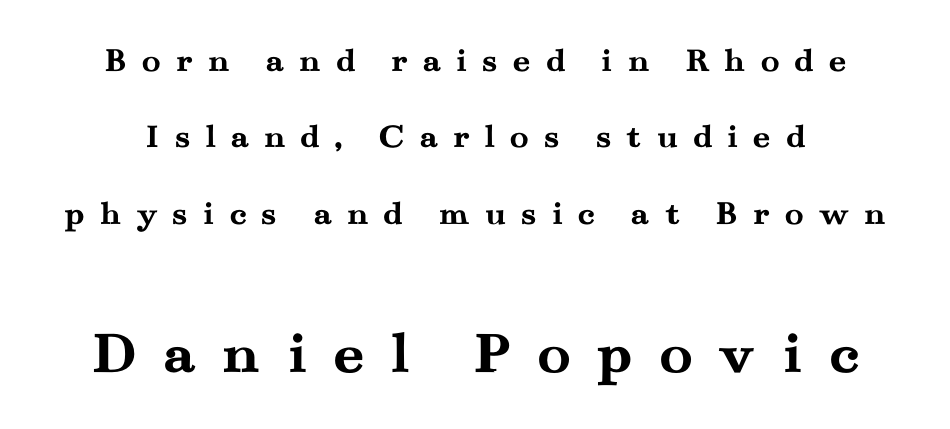
Q: Is the text bold? A: Yes.
Q: Is the text italic (slanted)? A: No, it is upright.
Q: Is the typeface a serif or a sans-serif typeface? A: Serif.
Q: Is the text underlined? A: No.
Q: Is the spacing between letters normal or unusually wide? A: Unusually wide.
Q: Is the spacing between lines tight, normal or loose? A: Loose.
Q: Which block of text is set in a larger size, the first (top) or the second (bottom)? A: The second (bottom) one.
Q: Width (condensed, normal, or wide)? A: Wide.
Q: Stroke contrast? A: Medium.
Q: x-height? A: Small.
Q: Monospaced? A: No.
